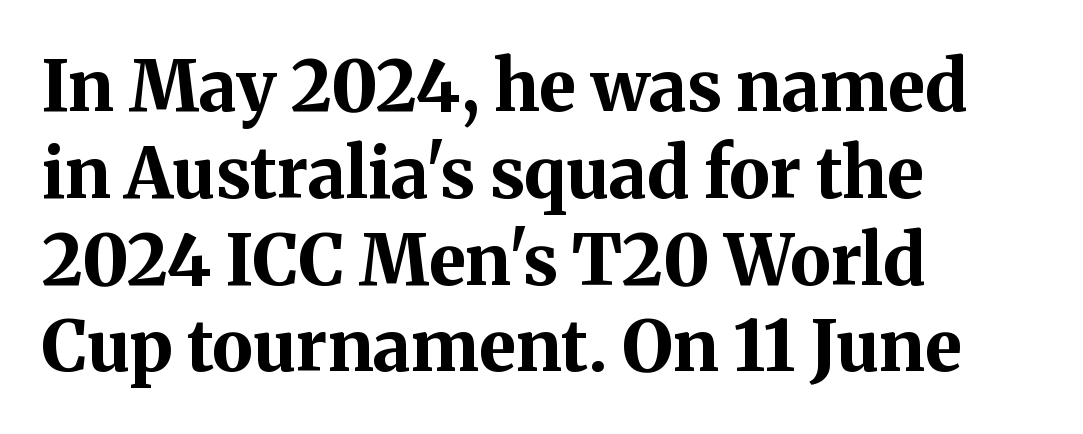
In terms of letterform style, serifs are clearly present. The passage shown is not underscored anywhere. Posture: vertical. Every row of glyphs begins at an identical x-position on the left.
